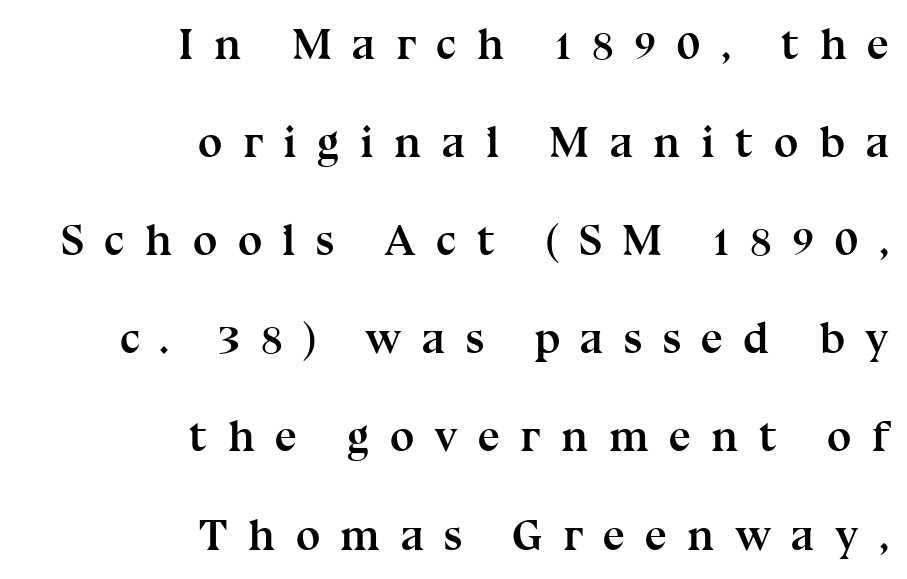
Q: Is the text bold? A: Yes.
Q: Is the text italic (slanted)? A: No, it is upright.
Q: Is the typeface a serif or a sans-serif typeface? A: Serif.
Q: Is the text underlined? A: No.
Q: How is the paragraph aligned? A: Right-aligned.
Q: Is the spacing between letters normal or unusually wide? A: Unusually wide.
Q: Is the spacing between lines tight, normal or loose? A: Loose.
Q: Width (condensed, normal, or wide)? A: Normal.
Q: Stroke contrast? A: Medium.
Q: x-height? A: Medium.
Q: Monospaced? A: No.
